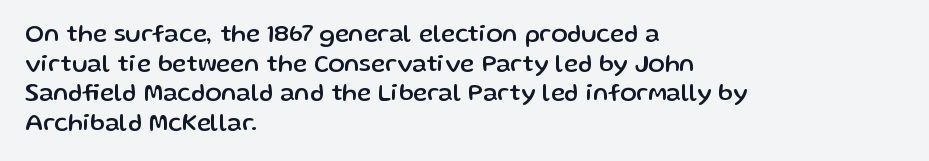
Q: Is the text italic (slanted)? A: No, it is upright.
Q: Is the text underlined? A: No.
Q: How is the paragraph aligned? A: Left-aligned.
Q: Is the spacing between letters normal or unusually wide? A: Normal.
